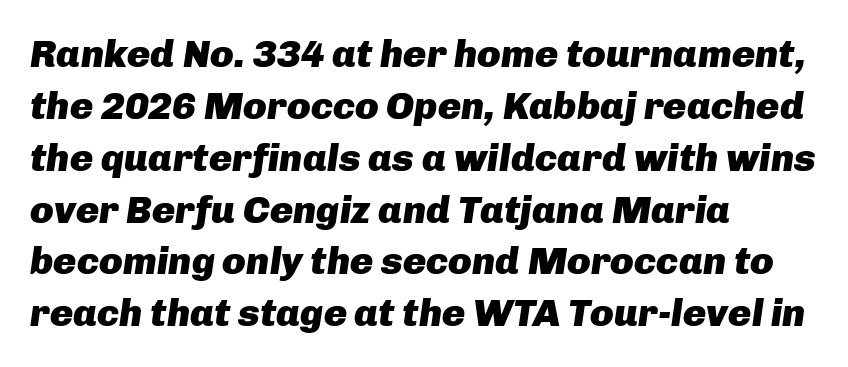
Q: Is the text bold? A: Yes.
Q: Is the text italic (slanted)? A: Yes, it leans right by about 8 degrees.
Q: Is the text underlined? A: No.
Q: How is the paragraph aligned? A: Left-aligned.
Q: Is the spacing between letters normal or unusually wide? A: Normal.
Q: Is the spacing between lines tight, normal or loose? A: Normal.
Q: Width (condensed, normal, or wide)? A: Normal.
Q: Stroke contrast? A: Low.
Q: x-height? A: Medium.
Q: Monospaced? A: No.
